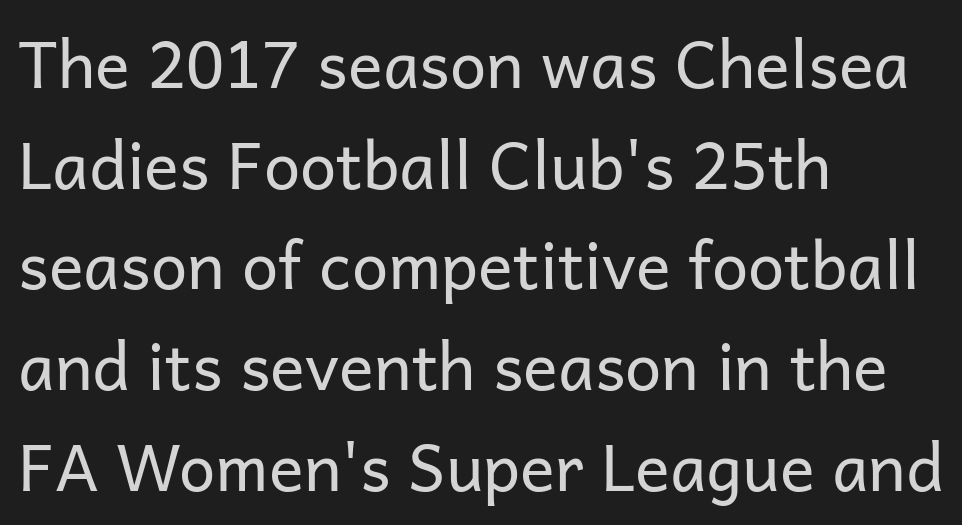
The image shows 65 px regular-weight sans-serif type, upright; set left-aligned, normal line spacing (1.55x), normal letter spacing, not underlined; low stroke contrast and a medium x-height.
